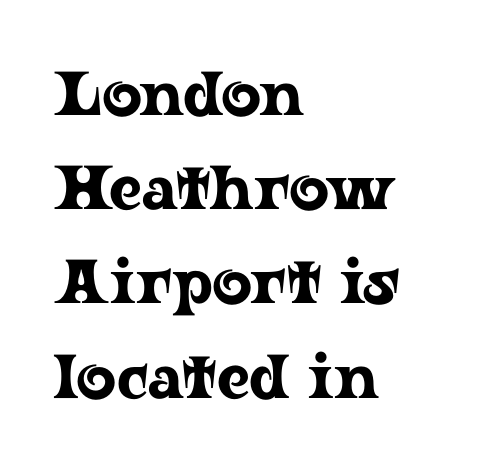
{"serif": "yes", "italic": "no", "width": "wide", "stroke_contrast": "low", "x_height": "medium", "monospaced": "no", "underline": "no", "align": "left", "line_spacing": "normal", "line_spacing_ratio": 1.52, "letter_spacing": "normal", "letter_spacing_em": 0.0, "glyph_px": 62}
